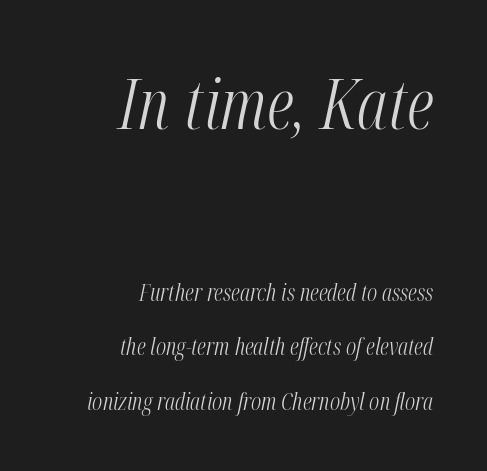
Q: Is the text bold? A: No.
Q: Is the text italic (slanted)? A: Yes, it leans right by about 12 degrees.
Q: Is the text underlined? A: No.
Q: How is the paragraph aligned? A: Right-aligned.
Q: Is the spacing between letters normal or unusually wide? A: Normal.
Q: Is the spacing between lines tight, normal or loose? A: Loose.
Q: Which block of text is set in a larger size, the first (top) or the second (bottom)? A: The first (top) one.
Q: Width (condensed, normal, or wide)? A: Condensed.
Q: Stroke contrast? A: Medium.
Q: x-height? A: Medium.
Q: Monospaced? A: No.
